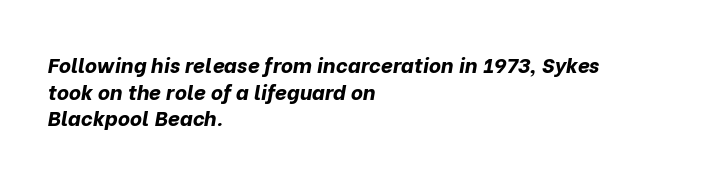
Left-aligned paragraph, ragged on the right. Rule under the text: the space is simply empty. The face used here has a pronounced slope to its letters. These words are printed bold, with thick strokes throughout. The horizontal fit of the characters is conventional and even. The line-height multiplier appears to be the usual default.
